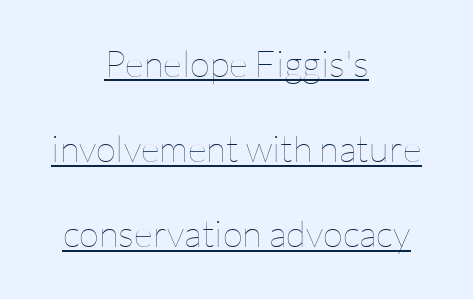
Each line is balanced around a shared central axis. Summary of vertical rhythm: relaxed, with wide interline spacing. Is this a fixed-width face? No — the glyphs have proportional, varying widths. Is there an underline? Yes — a line sits under the letters.
